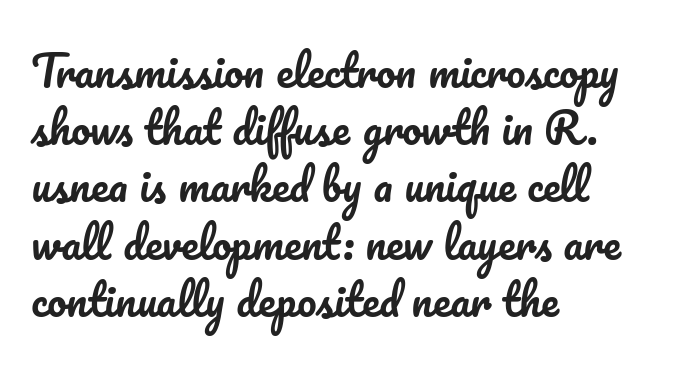
The image shows 43 px text type; set left-aligned, normal line spacing (1.33x), normal letter spacing, not underlined; low stroke contrast and a small x-height.
